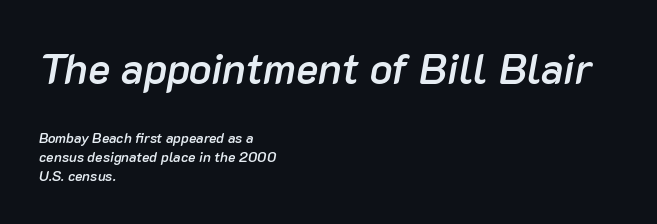
Q: Is the text bold? A: Semi-bold.
Q: Is the text italic (slanted)? A: Yes, it leans right by about 10 degrees.
Q: Is the text underlined? A: No.
Q: How is the paragraph aligned? A: Left-aligned.
Q: Is the spacing between letters normal or unusually wide? A: Normal.
Q: Is the spacing between lines tight, normal or loose? A: Normal.
Q: Which block of text is set in a larger size, the first (top) or the second (bottom)? A: The first (top) one.
Q: Width (condensed, normal, or wide)? A: Normal.
Q: Stroke contrast? A: Low.
Q: x-height? A: Medium.
Q: Monospaced? A: No.
